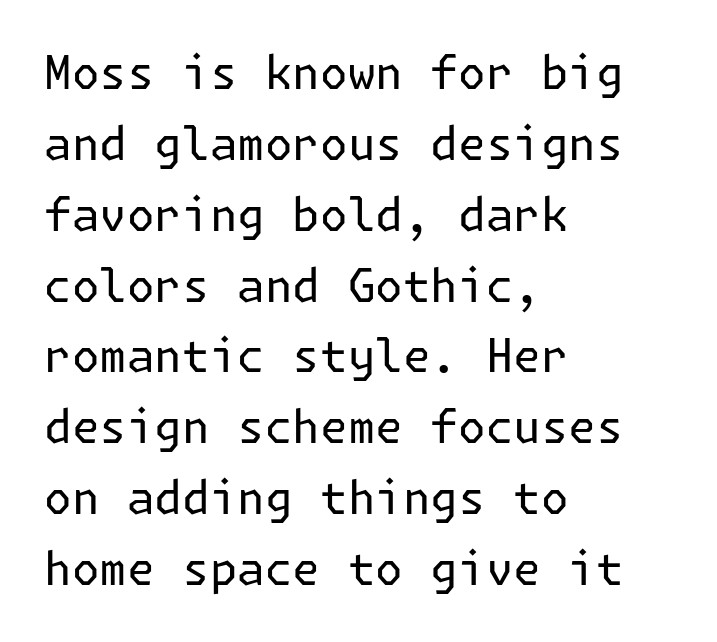
Q: Is the text bold? A: No.
Q: Is the text italic (slanted)? A: No, it is upright.
Q: Is the typeface a serif or a sans-serif typeface? A: Sans-serif.
Q: Is the text underlined? A: No.
Q: How is the paragraph aligned? A: Left-aligned.
Q: Is the spacing between letters normal or unusually wide? A: Normal.
Q: Is the spacing between lines tight, normal or loose? A: Normal.
Q: Width (condensed, normal, or wide)? A: Normal.
Q: Stroke contrast? A: Low.
Q: x-height? A: Medium.
